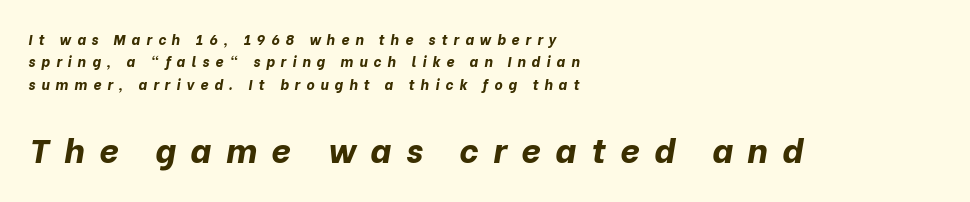
Q: Is the text bold? A: Yes.
Q: Is the text italic (slanted)? A: Yes, it leans right by about 10 degrees.
Q: Is the text underlined? A: No.
Q: How is the paragraph aligned? A: Left-aligned.
Q: Is the spacing between letters normal or unusually wide? A: Unusually wide.
Q: Is the spacing between lines tight, normal or loose? A: Normal.
Q: Which block of text is set in a larger size, the first (top) or the second (bottom)? A: The second (bottom) one.
Q: Width (condensed, normal, or wide)? A: Normal.
Q: Stroke contrast? A: Low.
Q: x-height? A: Medium.
Q: Monospaced? A: No.
